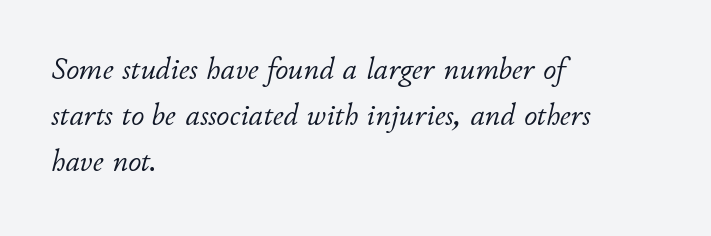
The glyphs are unaccompanied by any horizontal stroke below them. Note the varied advance widths — an 'i' is clearly narrower than an 'm'. No chunkiness to these letters — they're not bold. Each new line begins a customary step beneath the previous one. Every row of glyphs begins at an identical x-position on the left.
